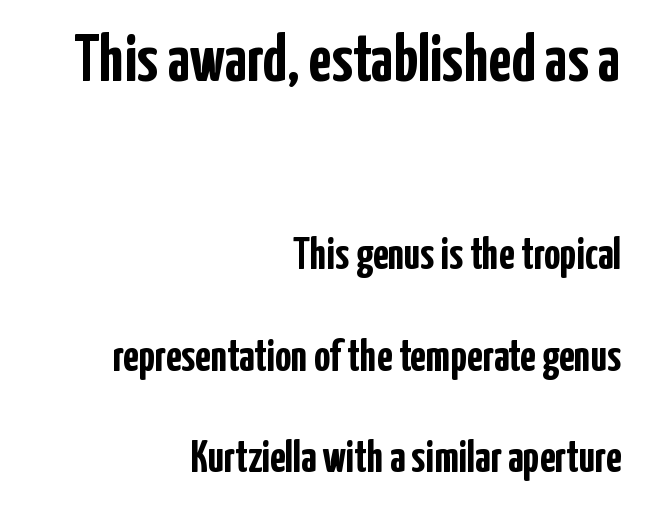
{"serif": "no", "italic": "no", "bold": "yes", "weight": "semibold", "width": "condensed", "stroke_contrast": "low", "x_height": "medium", "monospaced": "no", "underline": "no", "align": "right", "line_spacing": "loose", "line_spacing_ratio": 2.25, "letter_spacing": "normal", "letter_spacing_em": 0.0, "larger_block": "first", "size_ratio": 1.49, "glyph_px": 67}
